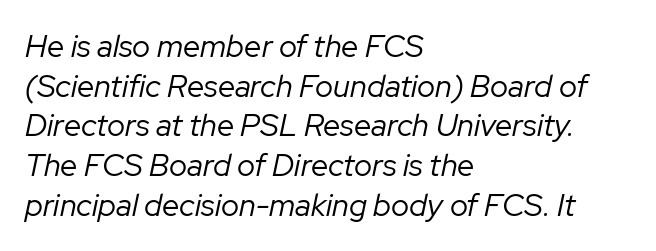
The vertical gap from one line to the next is medium. Words appear dense and cohesive because spacing is normal. Does the lettering tilt? It does — this is italic. Is this a fixed-width face? No — the glyphs have proportional, varying widths.
